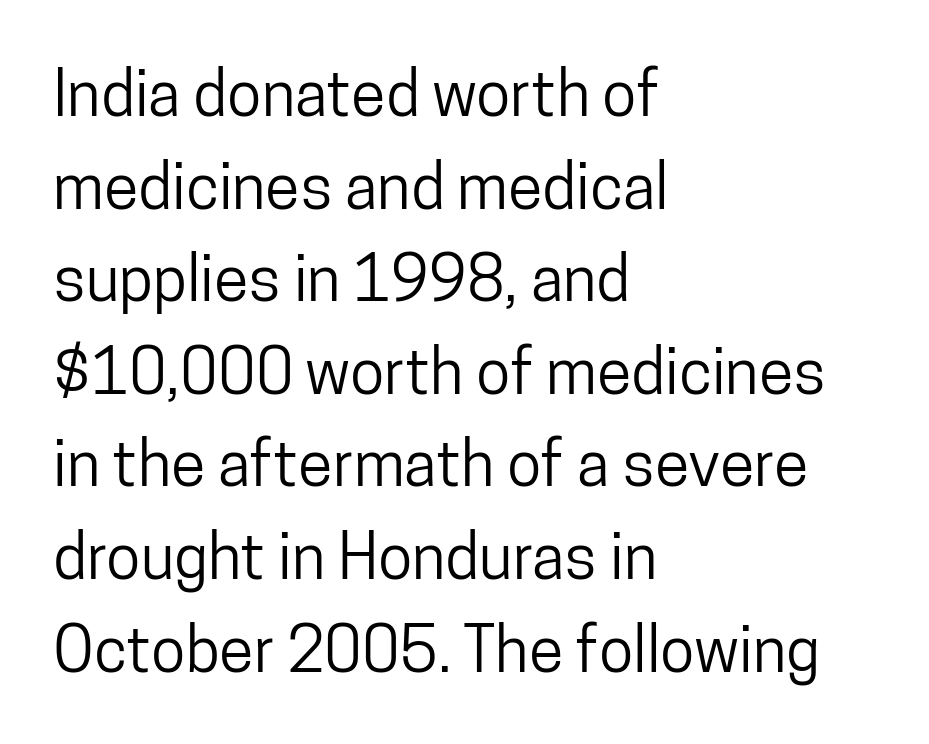
{"serif": "no", "italic": "no", "width": "condensed", "stroke_contrast": "low", "x_height": "medium", "monospaced": "no", "underline": "no", "align": "left", "line_spacing": "normal", "line_spacing_ratio": 1.47, "letter_spacing": "normal", "letter_spacing_em": 0.0, "glyph_px": 63}
